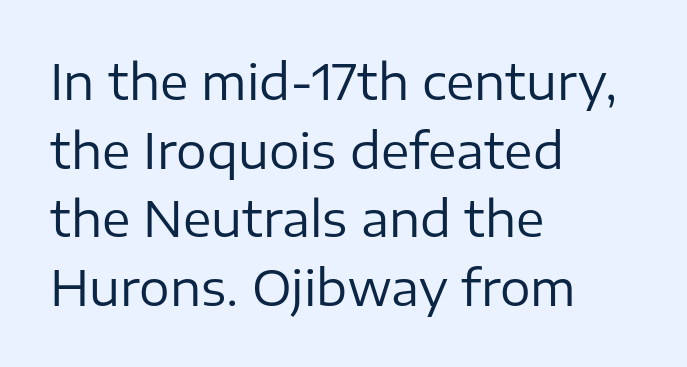
The gap between lines stays unmarked. Ordinary non-slanted type is in use. Does the copy run flush right? No — it runs flush left. Bold? No — there's no thickening of the strokes. Students, note that the glyphs here touch the page at normal intervals.
